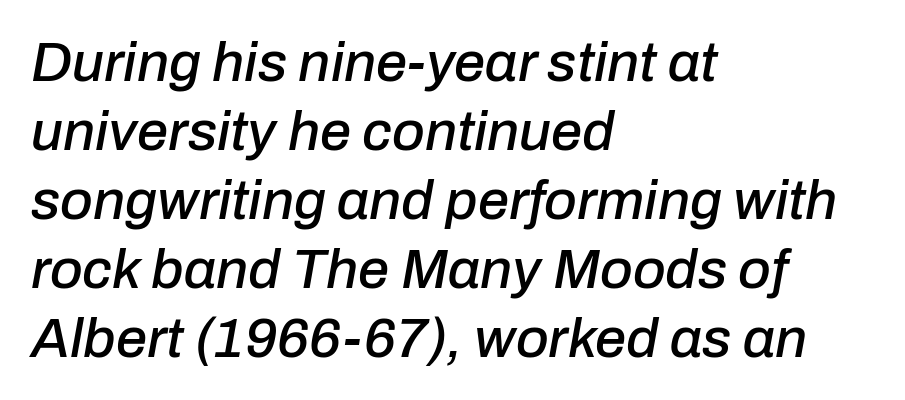
Glyph-to-glyph distance matches everyday printed text. Looking at the ascenders, they clearly lean. Character widths vary here, with narrow letters taking less room than wide ones. This rendering uses left alignment, leaving the right contour irregular. Check under the words: just untouched page.
